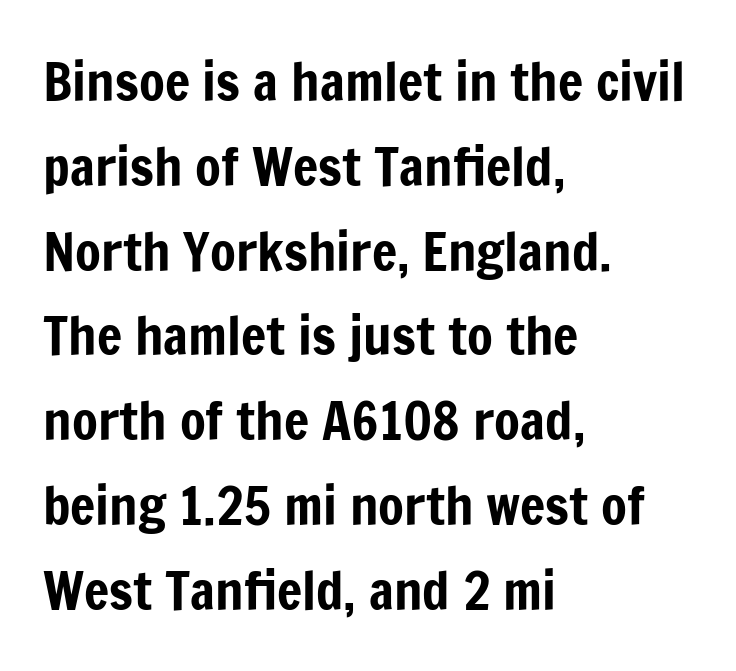
The setting favours the left margin, as ordinary paragraphs usually do. Nobody touched the tracking dial on this one. No italicization has been applied; the sample stays upright. The typeface chosen for these lines omits serifs.
